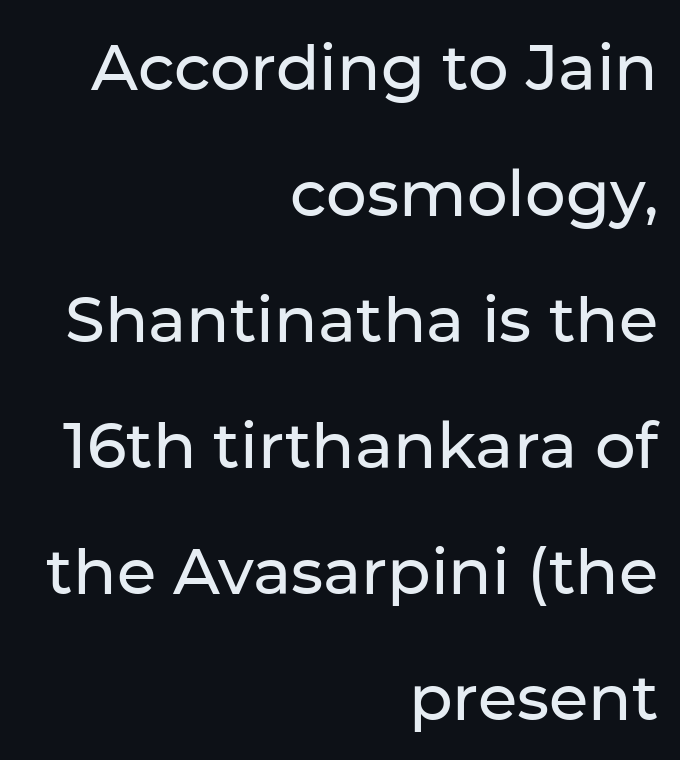
Q: Is the text italic (slanted)? A: No, it is upright.
Q: Is the typeface a serif or a sans-serif typeface? A: Sans-serif.
Q: Is the text underlined? A: No.
Q: How is the paragraph aligned? A: Right-aligned.
Q: Is the spacing between letters normal or unusually wide? A: Normal.
Q: Is the spacing between lines tight, normal or loose? A: Loose.
Q: Width (condensed, normal, or wide)? A: Normal.
Q: Stroke contrast? A: Low.
Q: x-height? A: Medium.
Q: Monospaced? A: No.
